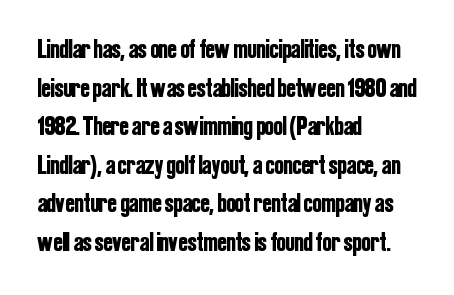
Q: Is the text italic (slanted)? A: No, it is upright.
Q: Is the text underlined? A: No.
Q: How is the paragraph aligned? A: Left-aligned.
Q: Is the spacing between letters normal or unusually wide? A: Normal.
Q: Is the spacing between lines tight, normal or loose? A: Normal.
